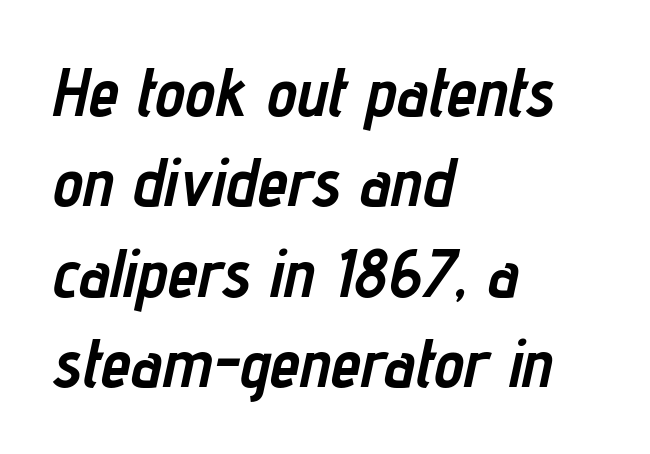
The image shows 68 px semibold, condensed type, italic (leaning right); set left-aligned, normal line spacing (1.33x), normal letter spacing, not underlined; low stroke contrast and a medium x-height.
